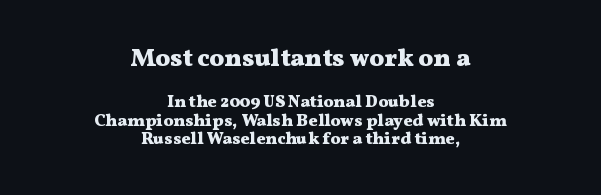
Q: Is the text bold? A: Yes.
Q: Is the text italic (slanted)? A: No, it is upright.
Q: Is the text underlined? A: No.
Q: How is the paragraph aligned? A: Centered.
Q: Is the spacing between letters normal or unusually wide? A: Normal.
Q: Is the spacing between lines tight, normal or loose? A: Tight.
Q: Which block of text is set in a larger size, the first (top) or the second (bottom)? A: The first (top) one.
